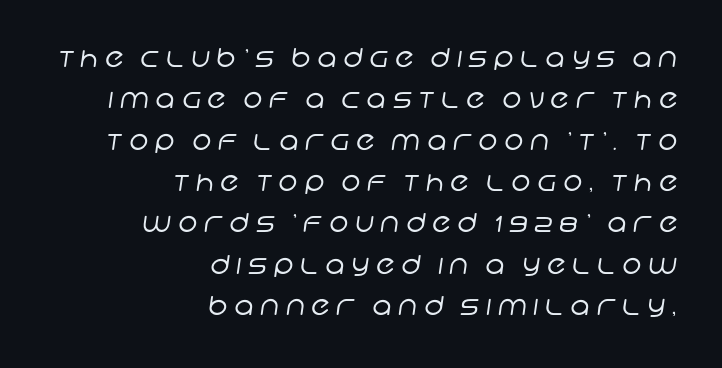
{"bold": "no", "underline": "no", "align": "right", "line_spacing": "normal", "line_spacing_ratio": 1.59, "letter_spacing": "wide", "letter_spacing_em": 0.26, "glyph_px": 26}
